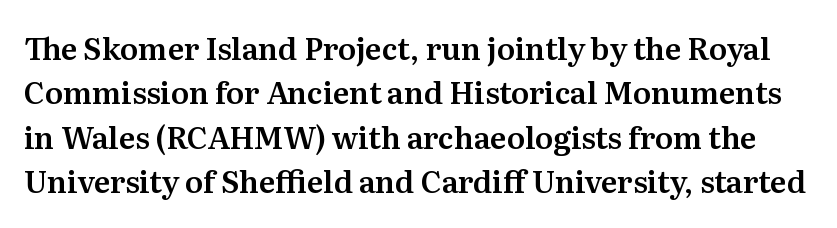
Q: Is the text italic (slanted)? A: No, it is upright.
Q: Is the typeface a serif or a sans-serif typeface? A: Serif.
Q: Is the text underlined? A: No.
Q: Is the spacing between letters normal or unusually wide? A: Normal.
Q: Is the spacing between lines tight, normal or loose? A: Normal.
Q: Width (condensed, normal, or wide)? A: Normal.
Q: Stroke contrast? A: Medium.
Q: x-height? A: Medium.
Q: Monospaced? A: No.
